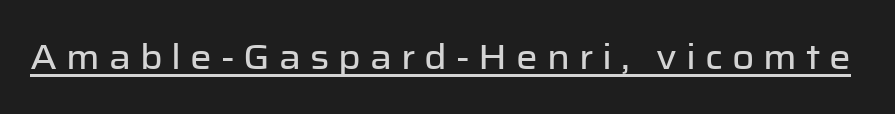
The face used here is rendered with a markedly widened letterfit. To sum up the face: it is a sans, with no serifs. This sample has the flowing, uneven cadence of proportional lettering. A typographer would call this underscored text.
